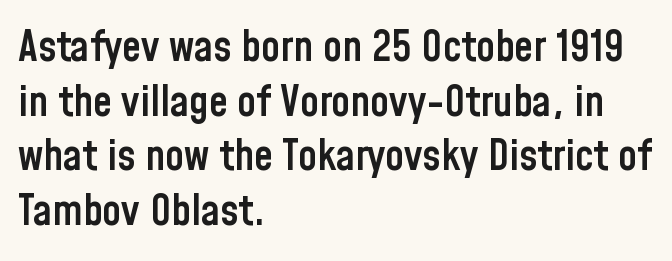
The passage is arranged the way most books set body copy — flush left. Underline: absent. This sample has the flowing, uneven cadence of proportional lettering. The strokes are fattened partway — semibold, not bold.
